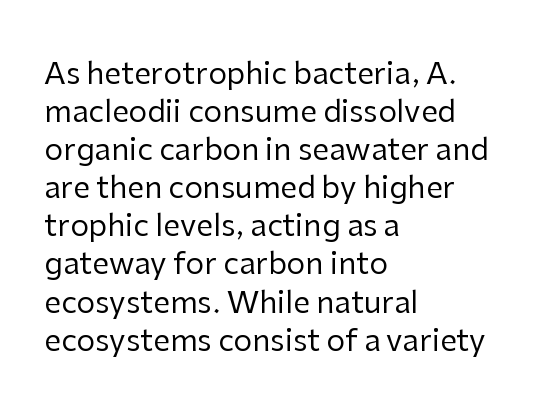
The image shows 30 px regular-weight sans-serif type, upright; set left-aligned, normal line spacing (1.27x), normal letter spacing, not underlined; low stroke contrast and a medium x-height.
